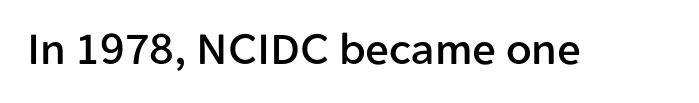
The image shows 47 px sans-serif type, upright; set normal letter spacing, not underlined; low stroke contrast and a medium x-height.
